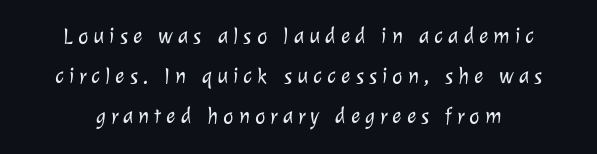
Q: Is the text bold? A: No.
Q: Is the text underlined? A: No.
Q: Is the spacing between letters normal or unusually wide? A: Unusually wide.
